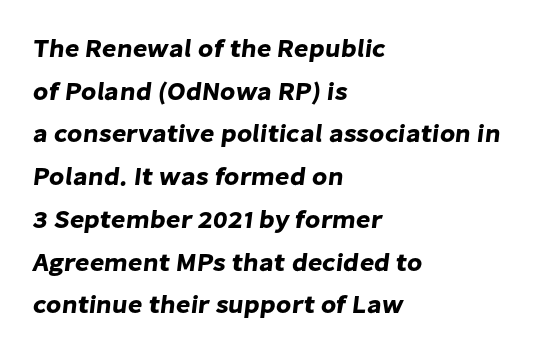
The passage shown has conventional tracking throughout. The paragraph shown leans on its left margin. The area under the type is left untouched.
